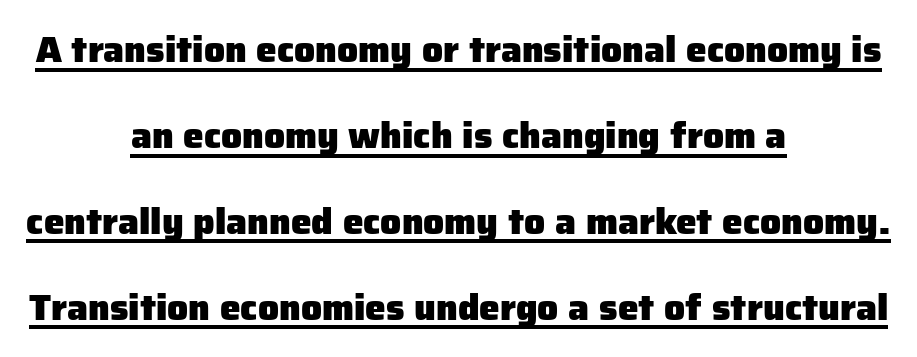
{"serif": "no", "italic": "no", "bold": "yes", "weight": "heavy", "width": "normal", "stroke_contrast": "low", "x_height": "medium", "monospaced": "no", "underline": "yes", "align": "center", "line_spacing": "loose", "line_spacing_ratio": 2.32, "letter_spacing": "normal", "letter_spacing_em": 0.0, "glyph_px": 37}
